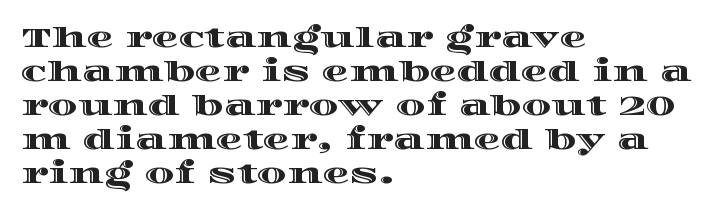
This sample uses plain, unmodified letter spacing. The setting favours the left margin, as ordinary paragraphs usually do. Does the lettering tilt? It doesn't — this is upright. Is there much room between lines? A standard amount, neither cramped nor airy.
